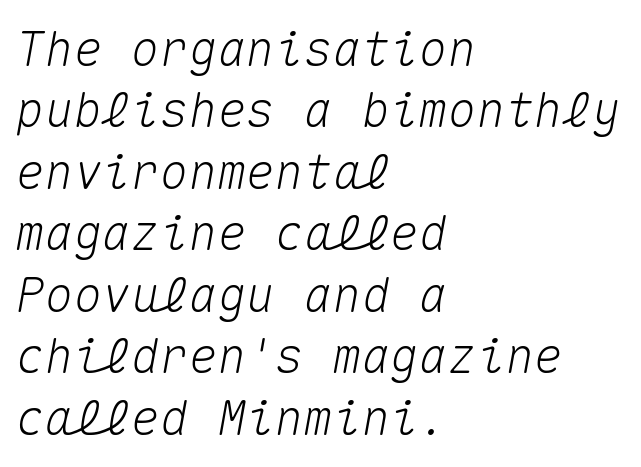
The image shows 48 px text type, italic (leaning right), monospaced; set left-aligned, normal line spacing (1.28x), normal letter spacing, not underlined; medium stroke contrast and a medium x-height.
